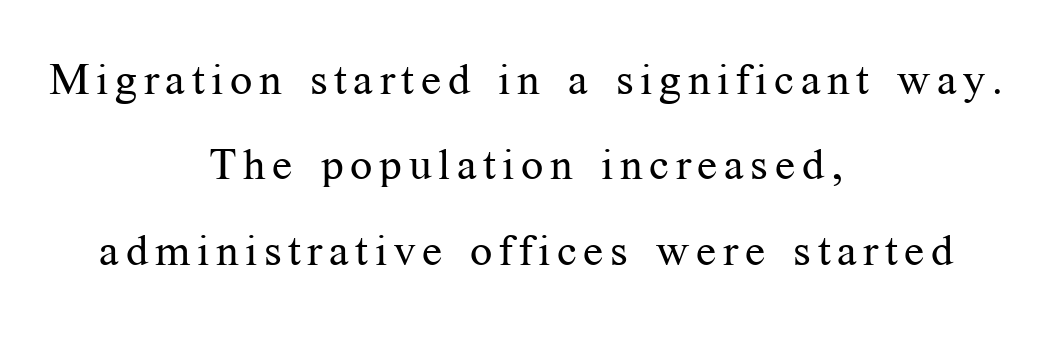
Q: Is the text bold? A: No.
Q: Is the text italic (slanted)? A: No, it is upright.
Q: Is the typeface a serif or a sans-serif typeface? A: Serif.
Q: Is the text underlined? A: No.
Q: How is the paragraph aligned? A: Centered.
Q: Is the spacing between lines tight, normal or loose? A: Loose.
Q: Width (condensed, normal, or wide)? A: Normal.
Q: Stroke contrast? A: Medium.
Q: x-height? A: Medium.
Q: Monospaced? A: No.
